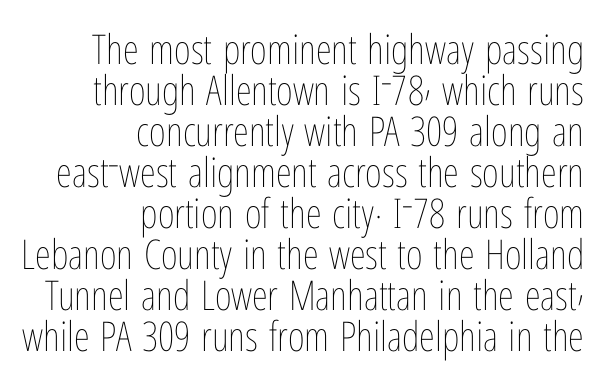
{"italic": "no", "bold": "no", "weight": "thin", "width": "condensed", "stroke_contrast": "low", "x_height": "medium", "monospaced": "no", "underline": "no", "align": "right", "line_spacing": "tight", "line_spacing_ratio": 1.0, "letter_spacing": "normal", "letter_spacing_em": 0.0, "glyph_px": 41}
